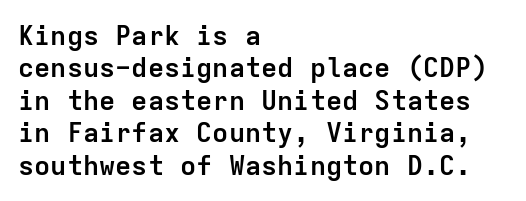
The image shows 27 px bold type, upright; set left-aligned, line spacing 1.2x, normal letter spacing, not underlined.
